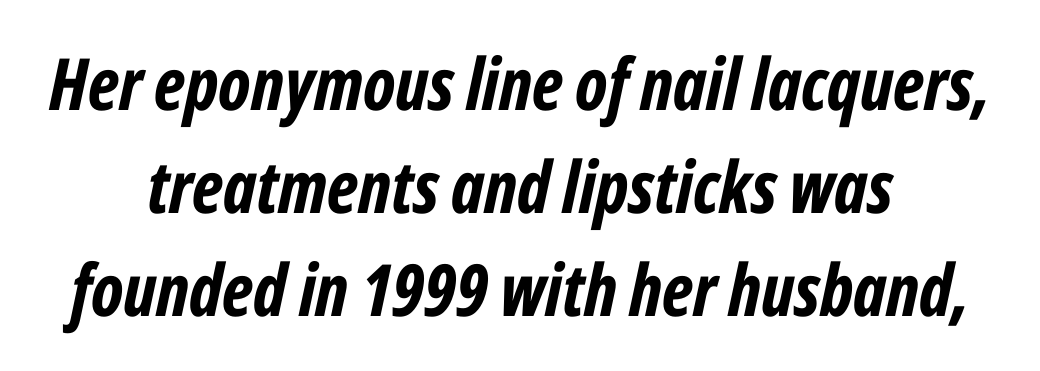
Spacing verdict: proportional, widths tailored to each character. Leading matches the norm, producing a regular column. Notice how the passage keeps no hard edge, just a central spine. Bold? Absolutely — the strokes are thick and heavy. A typesetter would mark this as italic. Nothing unusual about the tracking: characters are spaced as the font intends.
